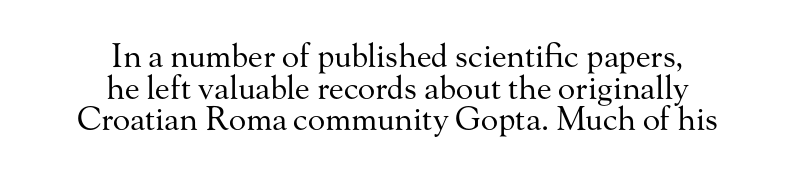
Q: Is the text bold? A: No.
Q: Is the text italic (slanted)? A: No, it is upright.
Q: Is the typeface a serif or a sans-serif typeface? A: Serif.
Q: Is the text underlined? A: No.
Q: How is the paragraph aligned? A: Centered.
Q: Is the spacing between letters normal or unusually wide? A: Normal.
Q: Is the spacing between lines tight, normal or loose? A: Tight.
Q: Width (condensed, normal, or wide)? A: Normal.
Q: Stroke contrast? A: Medium.
Q: x-height? A: Small.
Q: Monospaced? A: No.
